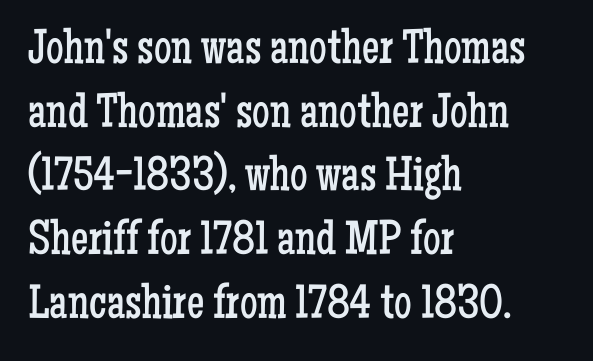
Regarding serifs, this sample has them. Does the lettering tilt? It doesn't — this is upright. The vertical gap from one line to the next is medium. The type is set solid horizontally, with unmodified tracking.
